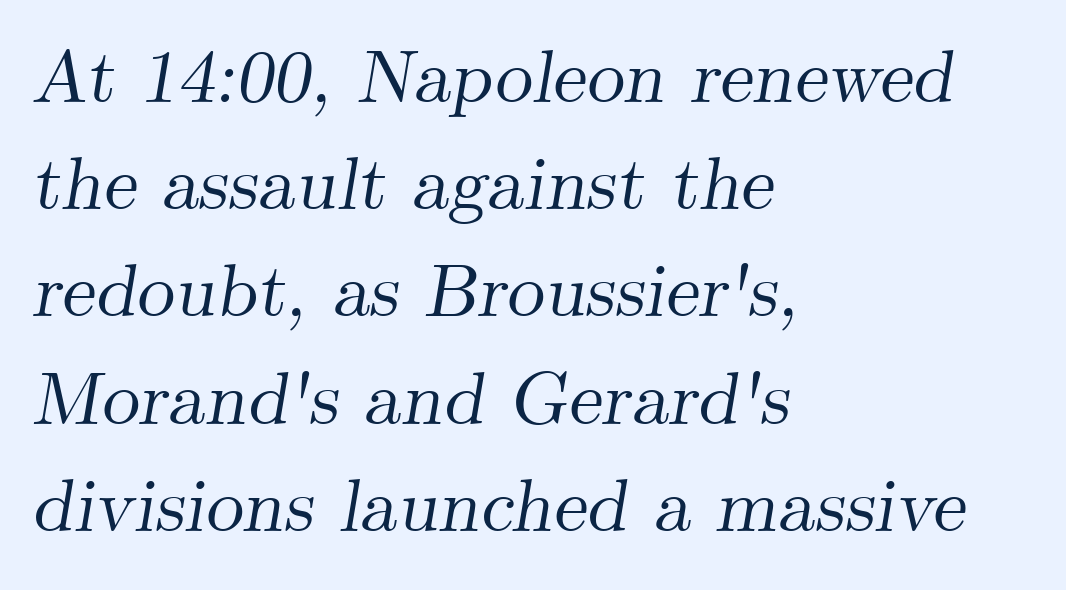
Default kerning and tracking; the words read as compact shapes. These lines sit exactly where default settings would place them. The area under the type is left untouched. Each letter keeps its own natural width here, so spacing adapts to shape. These lines were composed using italics.
